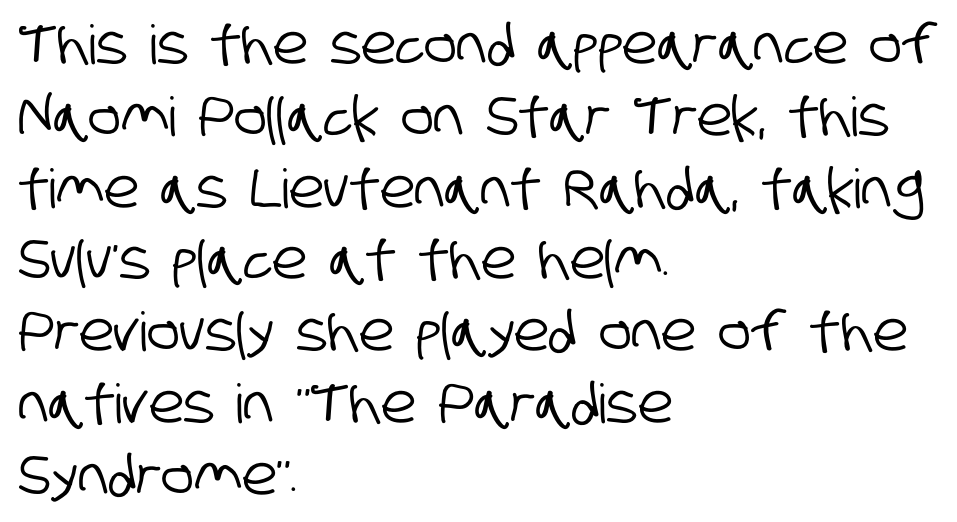
{"serif": "no", "width": "condensed", "stroke_contrast": "low", "x_height": "large", "monospaced": "no", "underline": "no", "align": "left", "line_spacing": "normal", "line_spacing_ratio": 1.33, "letter_spacing": "normal", "letter_spacing_em": 0.0, "glyph_px": 54}
